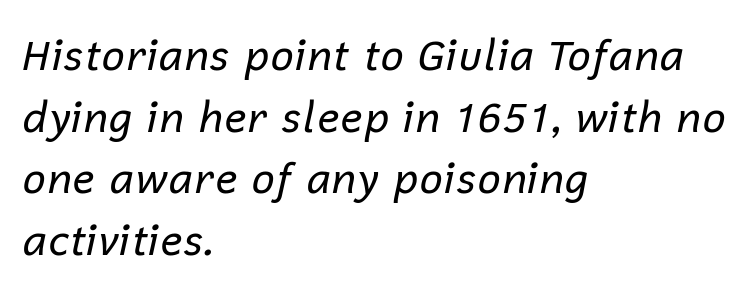
Q: Is the text bold? A: No.
Q: Is the text italic (slanted)? A: Yes, it leans right by about 12 degrees.
Q: Is the text underlined? A: No.
Q: How is the paragraph aligned? A: Left-aligned.
Q: Is the spacing between letters normal or unusually wide? A: Normal.
Q: Is the spacing between lines tight, normal or loose? A: Normal.
Q: Width (condensed, normal, or wide)? A: Normal.
Q: Stroke contrast? A: Low.
Q: x-height? A: Medium.
Q: Monospaced? A: No.
